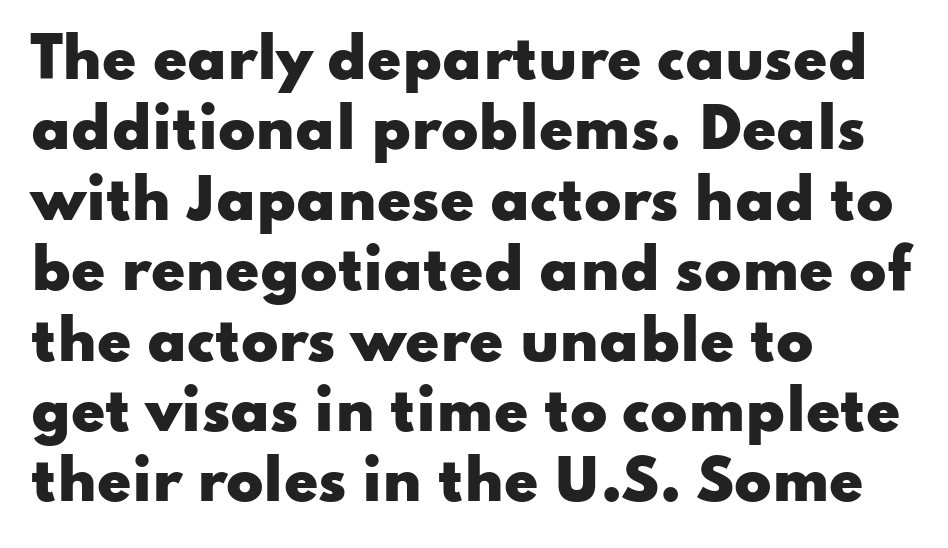
The image shows 55 px heavy, wide sans-serif type, upright; set left-aligned, normal line spacing (1.28x), normal letter spacing, not underlined; low stroke contrast and a small x-height.
